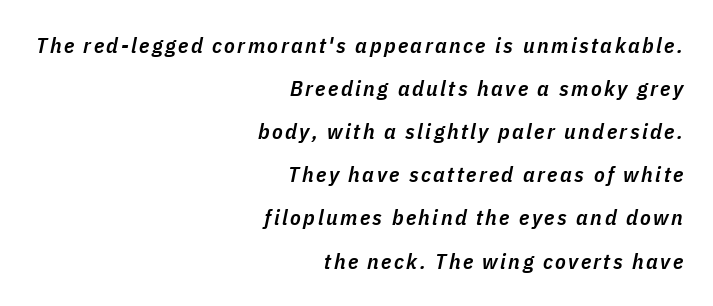
Typeset ragged left — the right edge is the straight one. Looking at the ascenders, they clearly lean. Each row of text sits above clean, open space. Interline gaps are noticeably wide in this sample. Compared with an ordinary text face, these strokes are moderately heavier — a semibold.
